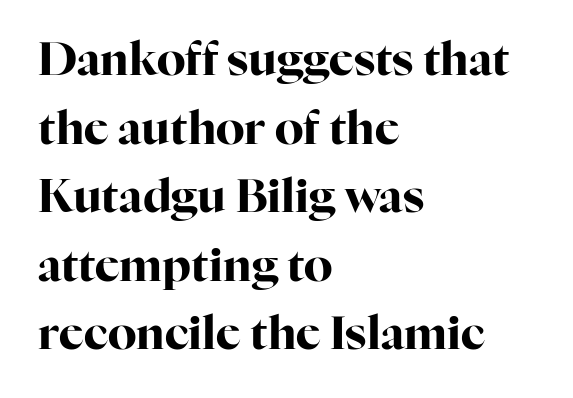
The image shows 46 px bold serif type, upright; set left-aligned, normal line spacing (1.49x), normal letter spacing, not underlined; high stroke contrast and a medium x-height.
